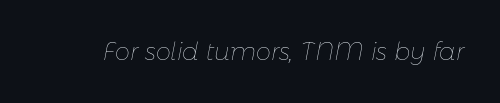
{"italic": "yes", "lean": "right", "slant_degrees": 11, "bold": "no", "underline": "no", "letter_spacing": "normal", "letter_spacing_em": 0.0, "glyph_px": 24}
